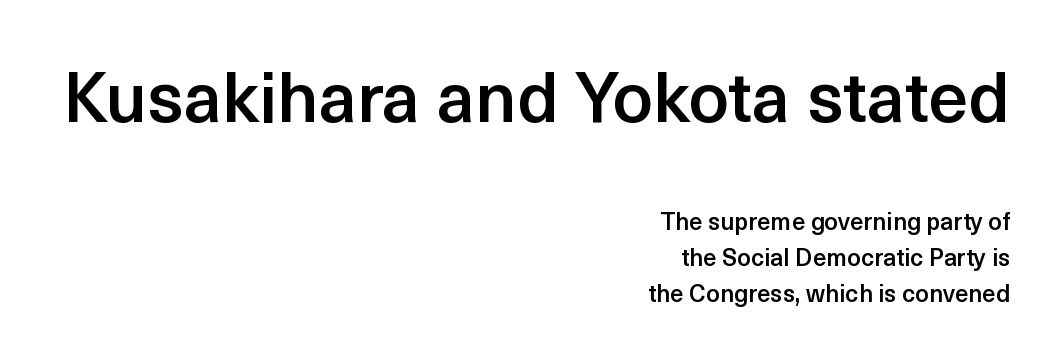
{"serif": "no", "italic": "no", "bold": "semi", "weight": "semibold", "width": "normal", "x_height": "medium", "monospaced": "no", "underline": "no", "align": "right", "line_spacing": "normal", "line_spacing_ratio": 1.5, "letter_spacing": "normal", "letter_spacing_em": 0.0, "larger_block": "first", "size_ratio": 2.96, "glyph_px": 71}
